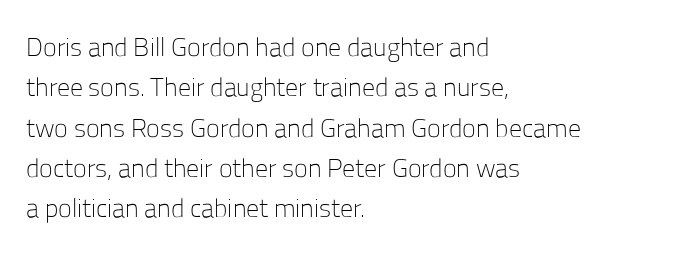
The image shows 26 px text type, upright; set left-aligned, normal line spacing (1.55x), normal letter spacing, not underlined.
